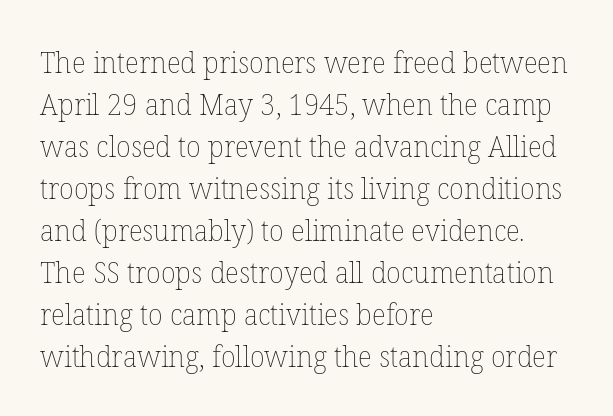
The image shows 30 px thin type, upright; set left-aligned, normal line spacing (1.4x), normal letter spacing, not underlined; low stroke contrast and a medium x-height.
